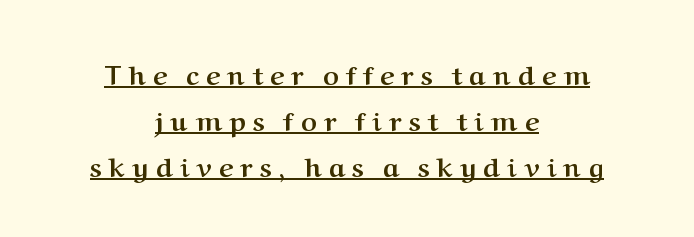
{"italic": "no", "bold": "yes", "underline": "yes", "align": "center", "line_spacing_ratio": 1.71, "letter_spacing": "wide", "letter_spacing_em": 0.28, "glyph_px": 27}
